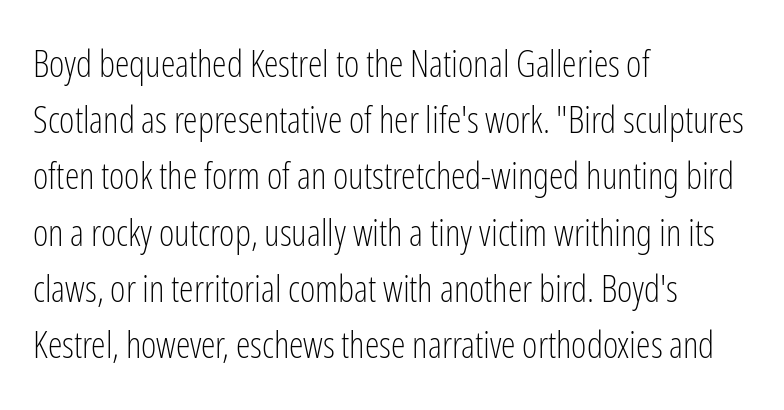
Q: Is the text bold? A: No.
Q: Is the text italic (slanted)? A: No, it is upright.
Q: Is the typeface a serif or a sans-serif typeface? A: Sans-serif.
Q: Is the text underlined? A: No.
Q: How is the paragraph aligned? A: Left-aligned.
Q: Is the spacing between letters normal or unusually wide? A: Normal.
Q: Is the spacing between lines tight, normal or loose? A: Normal.
Q: Width (condensed, normal, or wide)? A: Condensed.
Q: Stroke contrast? A: Low.
Q: x-height? A: Medium.
Q: Monospaced? A: No.
